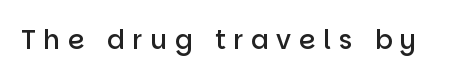
{"italic": "no", "bold": "semi", "underline": "no", "letter_spacing": "wide", "letter_spacing_em": 0.3, "glyph_px": 26}
